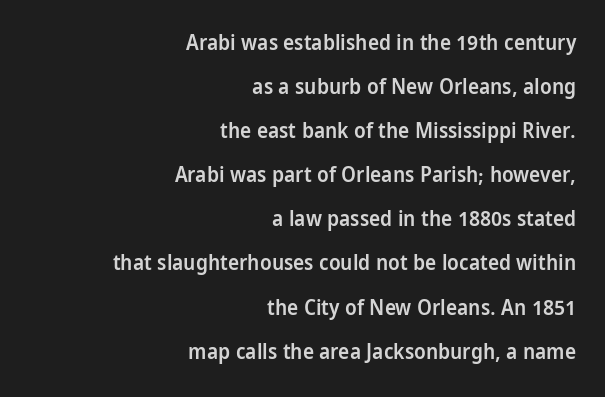
{"italic": "no", "bold": "semi", "underline": "no", "align": "right", "line_spacing": "loose", "line_spacing_ratio": 2.1, "letter_spacing": "normal", "letter_spacing_em": 0.0, "glyph_px": 21}
